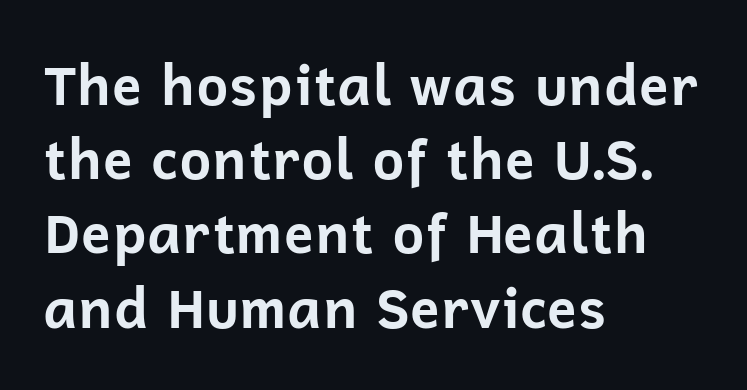
The letters stand straight up with perfectly vertical stems. All the whitespace from short lines collects on the right. Notice how descenders clear the ascenders below comfortably — that's standard leading. The letters sit at their default tracking, neither squeezed nor spread. Quick note: underline off.
